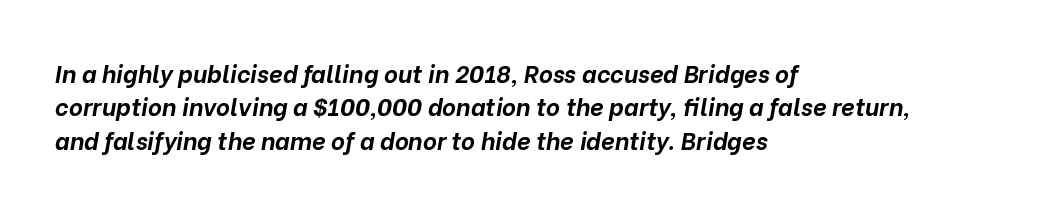
The image shows 24 px bold type, italic (leaning right); set left-aligned, normal line spacing (1.39x), normal letter spacing, not underlined.
